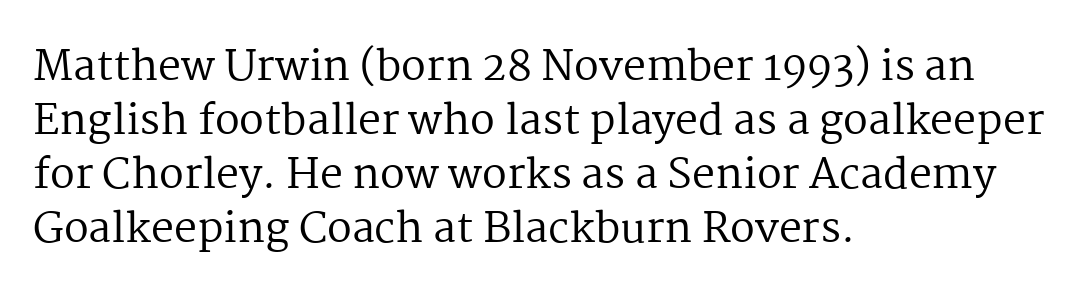
{"serif": "yes", "italic": "no", "bold": "no", "weight": "regular", "width": "normal", "stroke_contrast": "medium", "x_height": "medium", "monospaced": "no", "underline": "no", "align": "left", "line_spacing": "normal", "line_spacing_ratio": 1.32, "letter_spacing": "normal", "letter_spacing_em": 0.0, "glyph_px": 41}
